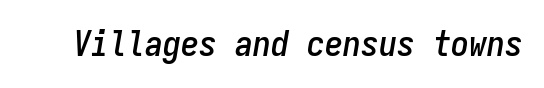
Yep, that's italic — everything's leaning. These lines are rendered in a fixed-pitch font. The gaps between neighbouring characters are ordinary and unremarkable. Underlining? Definitely not there.
